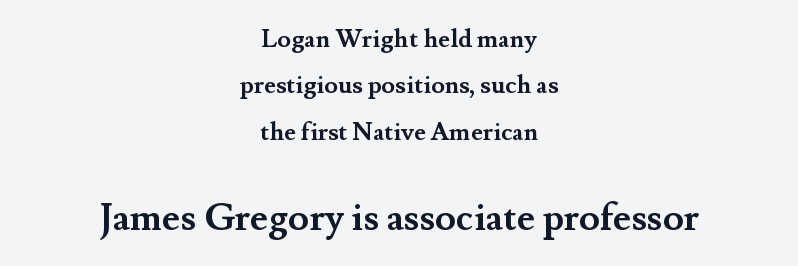
The image shows 38 px semibold serif type, upright; set centered, line spacing 1.86x, normal letter spacing, not underlined; the second (bottom) block is 1.52x larger; medium stroke contrast and a small x-height.
